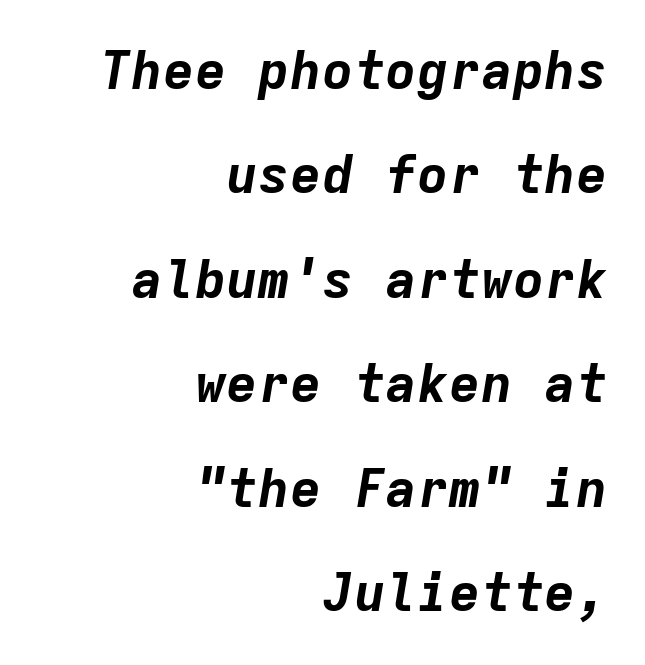
The lettering tilts uniformly, giving the passage an italic look. The letters sit at their default tracking, neither squeezed nor spread. Summary of weight: heavy, a full bold. A student would call this right alignment; a typographer would say flush right, rag left. Note the uniform advance width — an 'i' takes as much space as an 'm'.
